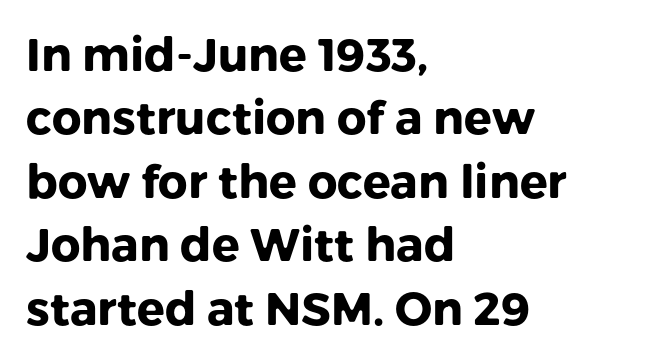
{"serif": "no", "italic": "no", "bold": "yes", "weight": "heavy", "width": "normal", "stroke_contrast": "low", "x_height": "medium", "monospaced": "no", "underline": "no", "align": "left", "line_spacing": "normal", "line_spacing_ratio": 1.38, "letter_spacing": "normal", "letter_spacing_em": 0.0, "glyph_px": 46}
